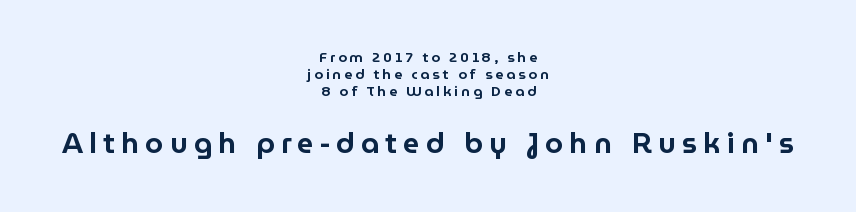
Q: Is the text italic (slanted)? A: No, it is upright.
Q: Is the typeface a serif or a sans-serif typeface? A: Sans-serif.
Q: Is the text underlined? A: No.
Q: How is the paragraph aligned? A: Centered.
Q: Is the spacing between letters normal or unusually wide? A: Unusually wide.
Q: Which block of text is set in a larger size, the first (top) or the second (bottom)? A: The second (bottom) one.
Q: Width (condensed, normal, or wide)? A: Normal.
Q: Stroke contrast? A: Low.
Q: x-height? A: Medium.
Q: Monospaced? A: No.
